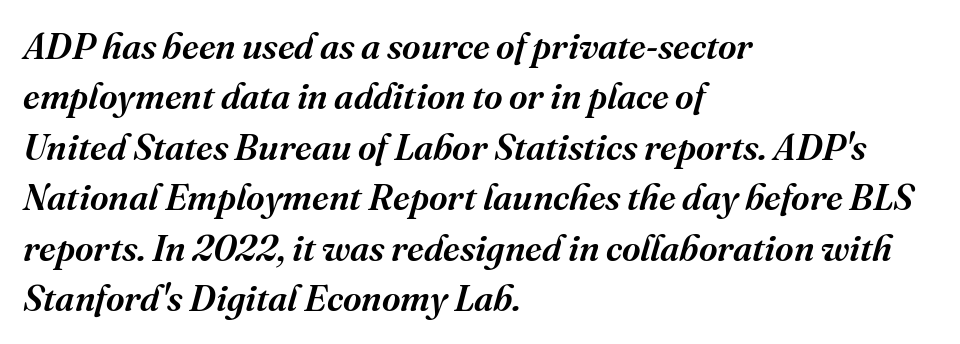
The image shows 36 px serif type, italic (leaning right); set left-aligned, normal line spacing (1.4x), normal letter spacing, not underlined; medium stroke contrast and a medium x-height.
